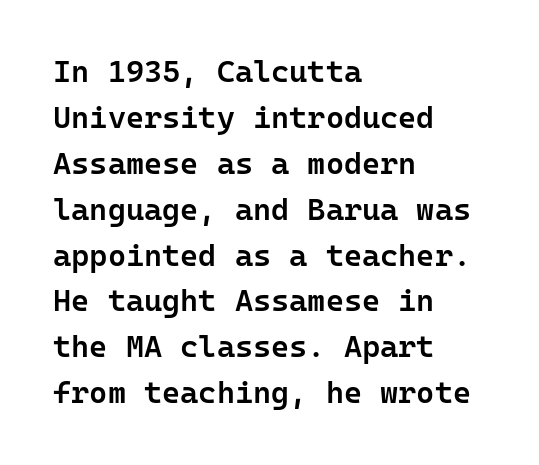
Q: Is the text bold? A: Semi-bold.
Q: Is the text italic (slanted)? A: No, it is upright.
Q: Is the typeface a serif or a sans-serif typeface? A: Sans-serif.
Q: Is the text underlined? A: No.
Q: How is the paragraph aligned? A: Left-aligned.
Q: Is the spacing between letters normal or unusually wide? A: Normal.
Q: Is the spacing between lines tight, normal or loose? A: Normal.
Q: Width (condensed, normal, or wide)? A: Normal.
Q: Stroke contrast? A: Low.
Q: x-height? A: Medium.
Q: Monospaced? A: Yes.
